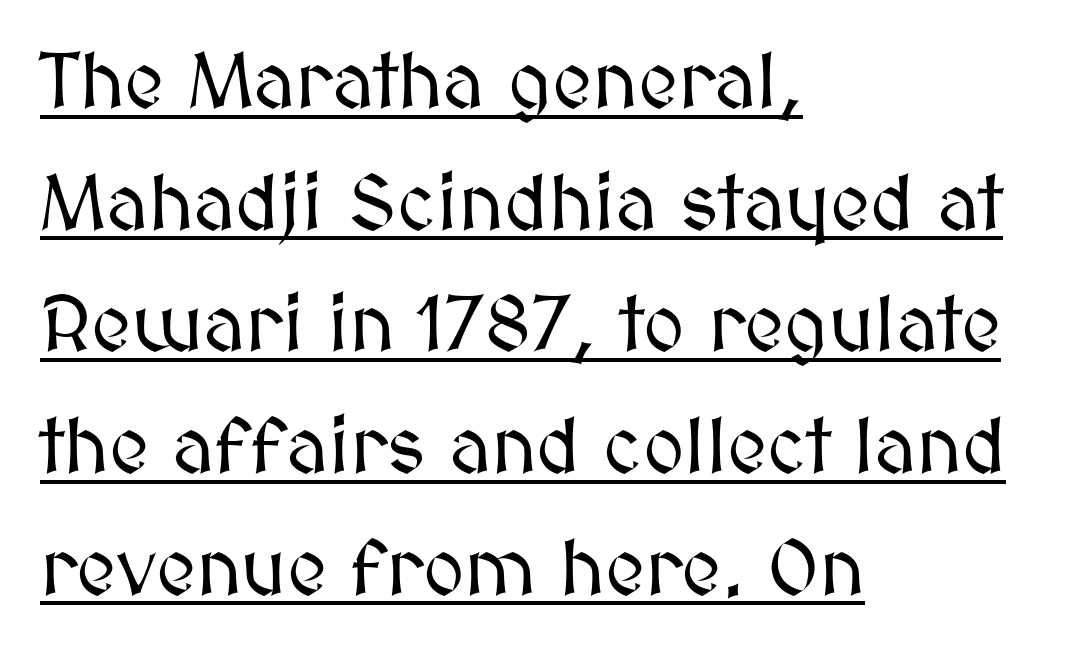
Q: Is the text italic (slanted)? A: No, it is upright.
Q: Is the text underlined? A: Yes.
Q: How is the paragraph aligned? A: Left-aligned.
Q: Is the spacing between letters normal or unusually wide? A: Normal.
Q: Is the spacing between lines tight, normal or loose? A: Normal.
Q: Width (condensed, normal, or wide)? A: Normal.
Q: Stroke contrast? A: Medium.
Q: x-height? A: Medium.
Q: Monospaced? A: No.
